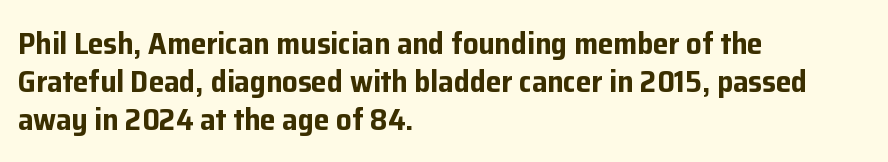
{"serif": "no", "italic": "no", "bold": "yes", "weight": "bold", "width": "normal", "stroke_contrast": "low", "x_height": "medium", "monospaced": "no", "underline": "no", "align": "left", "line_spacing_ratio": 1.22, "letter_spacing": "normal", "letter_spacing_em": 0.0, "glyph_px": 31}
